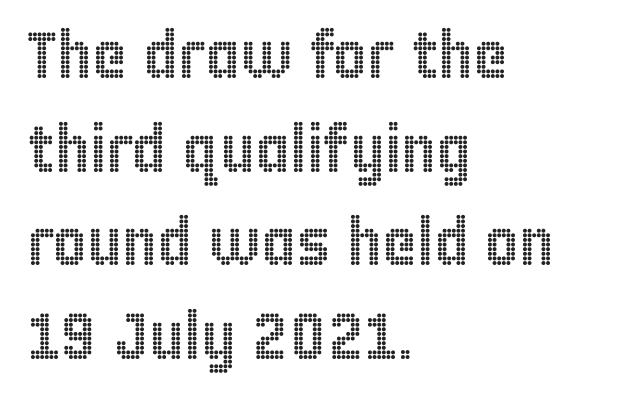
The image shows 66 px condensed type, upright; set left-aligned, normal line spacing (1.42x), normal letter spacing, not underlined; a large x-height.
